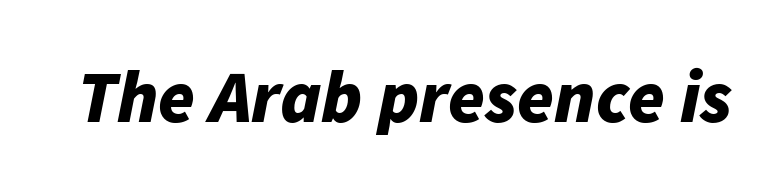
Q: Is the text bold? A: Yes.
Q: Is the text italic (slanted)? A: Yes, it leans right by about 11 degrees.
Q: Is the text underlined? A: No.
Q: Is the spacing between letters normal or unusually wide? A: Normal.
Q: Width (condensed, normal, or wide)? A: Normal.
Q: Stroke contrast? A: Low.
Q: x-height? A: Medium.
Q: Monospaced? A: No.
